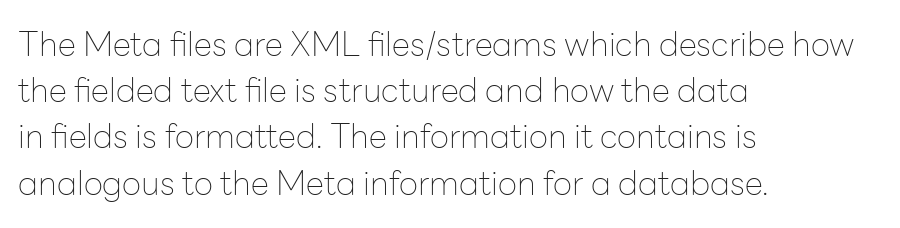
{"serif": "no", "italic": "no", "bold": "no", "weight": "thin", "width": "normal", "stroke_contrast": "low", "x_height": "medium", "monospaced": "no", "underline": "no", "align": "left", "line_spacing": "normal", "line_spacing_ratio": 1.4, "letter_spacing": "normal", "letter_spacing_em": 0.0, "glyph_px": 33}
